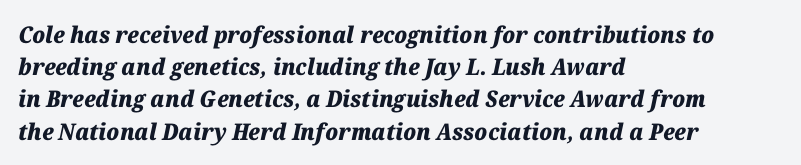
{"italic": "yes", "lean": "right", "slant_degrees": 12, "bold": "yes", "underline": "no", "align": "left", "line_spacing": "normal", "line_spacing_ratio": 1.4, "letter_spacing": "normal", "letter_spacing_em": 0.0, "glyph_px": 23}
